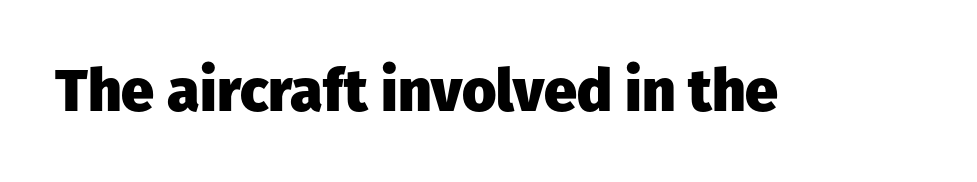
Q: Is the text bold? A: Yes.
Q: Is the text italic (slanted)? A: No, it is upright.
Q: Is the typeface a serif or a sans-serif typeface? A: Sans-serif.
Q: Is the text underlined? A: No.
Q: Is the spacing between letters normal or unusually wide? A: Normal.
Q: Width (condensed, normal, or wide)? A: Normal.
Q: Stroke contrast? A: Low.
Q: x-height? A: Medium.
Q: Monospaced? A: No.
